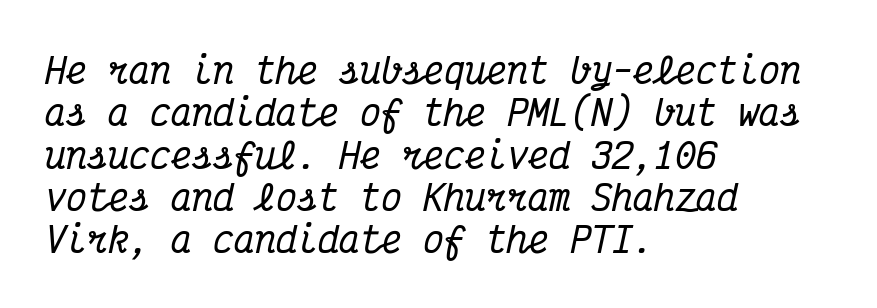
The image shows 35 px condensed serif type, italic (leaning right), monospaced; set left-aligned, line spacing 1.21x, normal letter spacing, not underlined; medium stroke contrast and a medium x-height.
